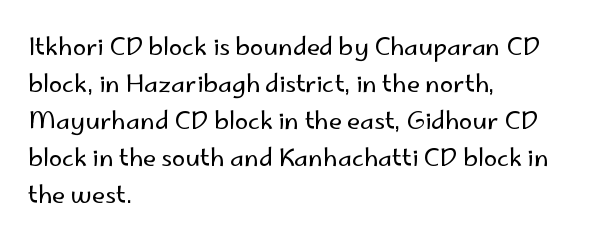
{"italic": "no", "bold": "no", "underline": "no", "align": "left", "line_spacing": "normal", "line_spacing_ratio": 1.54, "letter_spacing": "normal", "letter_spacing_em": 0.0, "glyph_px": 24}
